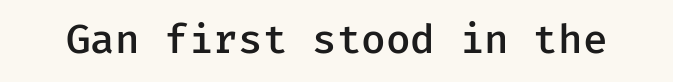
{"serif": "no", "italic": "no", "bold": "semi", "weight": "semibold", "width": "normal", "stroke_contrast": "low", "x_height": "medium", "monospaced": "yes", "underline": "no", "letter_spacing": "normal", "letter_spacing_em": 0.0, "glyph_px": 40}
